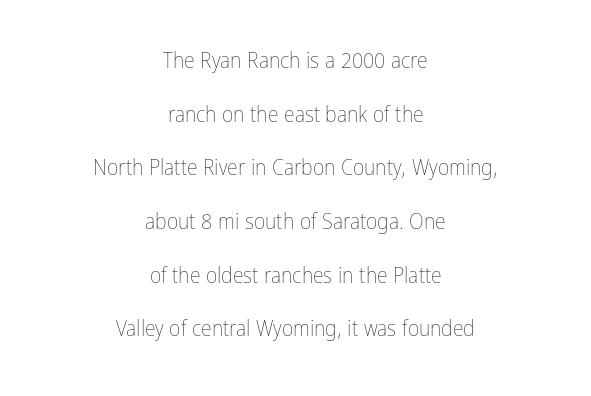
Q: Is the text bold? A: No.
Q: Is the text italic (slanted)? A: No, it is upright.
Q: Is the text underlined? A: No.
Q: How is the paragraph aligned? A: Centered.
Q: Is the spacing between letters normal or unusually wide? A: Normal.
Q: Is the spacing between lines tight, normal or loose? A: Loose.
